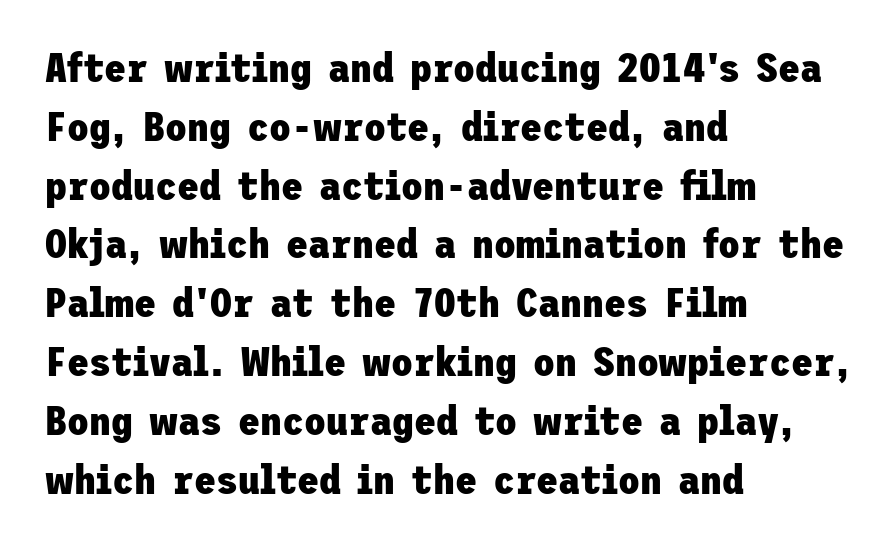
The leading is moderate, giving the passage an even texture. The paragraph has a hard left edge and a soft right edge. The letters are bold, with thick, heavy strokes. The face used here is rendered with its standard letterfit.
